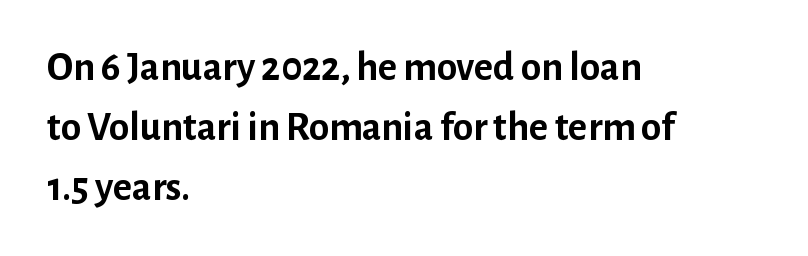
Glyph-to-glyph distance matches everyday printed text. This sample keeps an unexceptional amount of space between lines. The letters stand upright; this is a roman face. Caption: bold face, heavy strokes.
